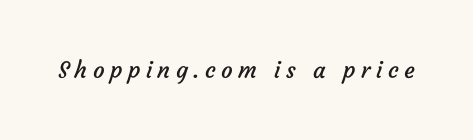
Tracking here is generous; glyphs stand well apart from one another. Caption: face not bold, strokes unweighted. The baseline area is clear.
